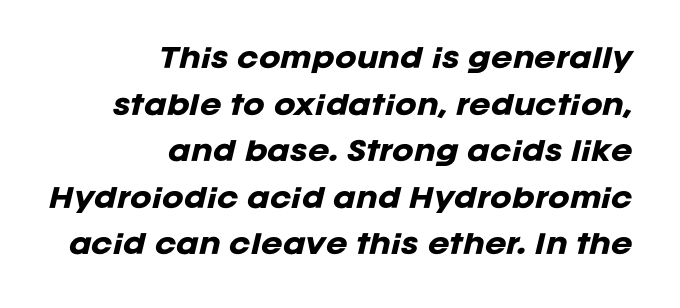
The image shows 26 px bold type, italic (leaning right); set right-aligned, line spacing 1.79x, normal letter spacing, not underlined.
